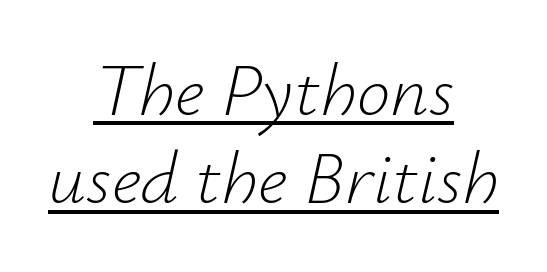
The image shows 75 px light type, italic (leaning right); set centered, line spacing 1.18x, normal letter spacing, underlined; low stroke contrast and a small x-height.
